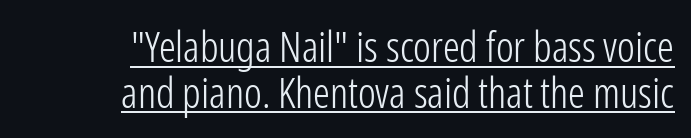
{"serif": "no", "italic": "no", "bold": "no", "weight": "light", "width": "condensed", "stroke_contrast": "low", "x_height": "medium", "monospaced": "no", "underline": "yes", "align": "right", "line_spacing": "tight", "line_spacing_ratio": 1.09, "letter_spacing": "normal", "letter_spacing_em": 0.0, "glyph_px": 42}
